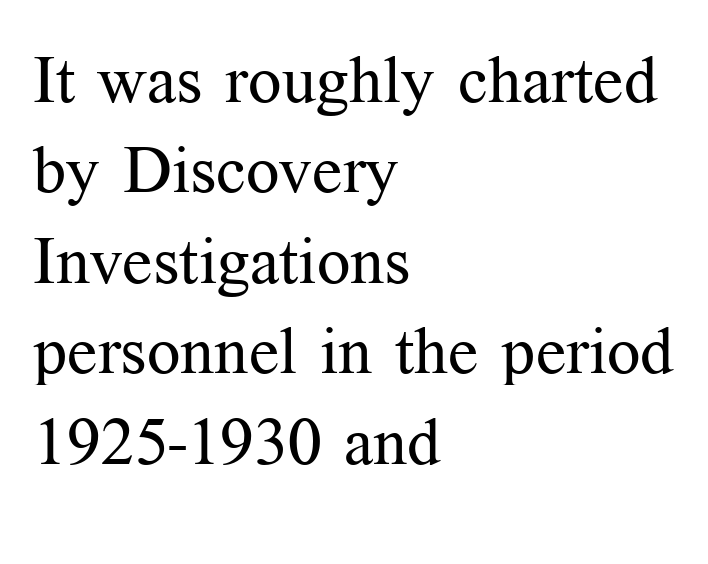
Old-style or modern, the face here clearly has serifs. The characters are drawn with everyday or finer stroke widths. The paragraph has a hard left edge and a soft right edge. The words here are not underlined. Is this a fixed-width face? No — the glyphs have proportional, varying widths.
